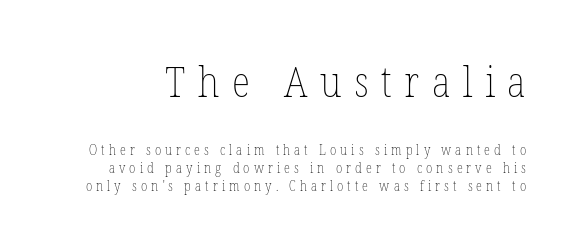
Only glyphs here, with clear space below each row. You can tell it's not italic because the verticals are truly vertical. Proportional: the letters do not fall into vertical columns. The strokes are not fattened; the text isn't bold. This rendering widens character spacing well past its baseline value.
